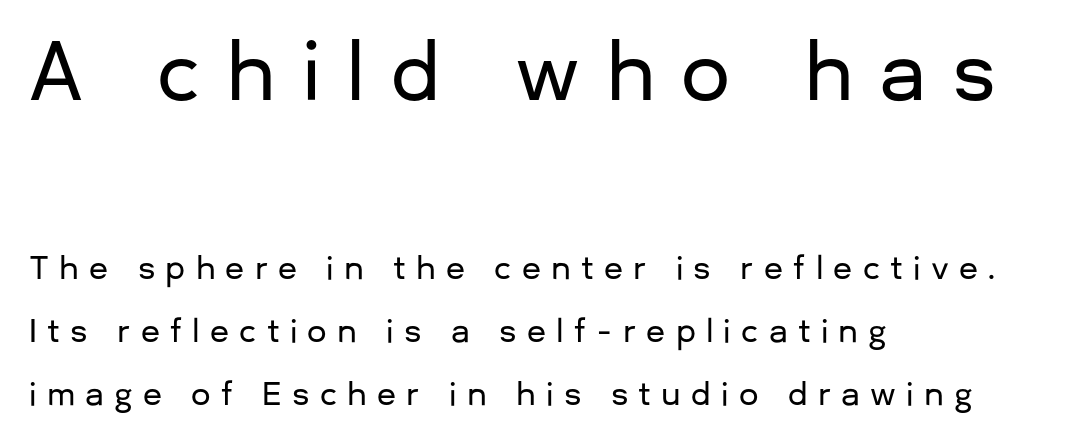
The image shows 78 px sans-serif type, upright; set left-aligned, loose line spacing (2.04x), unusually wide letter spacing (+0.33 em), not underlined; the first (top) block is 2.52x larger; low stroke contrast and a medium x-height.
